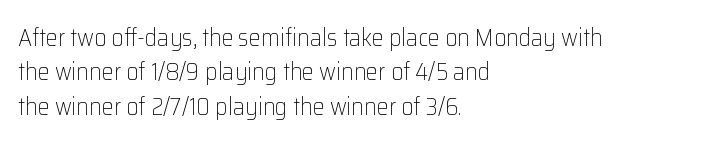
Q: Is the text bold? A: No.
Q: Is the text italic (slanted)? A: No, it is upright.
Q: Is the text underlined? A: No.
Q: How is the paragraph aligned? A: Left-aligned.
Q: Is the spacing between letters normal or unusually wide? A: Normal.
Q: Is the spacing between lines tight, normal or loose? A: Normal.
